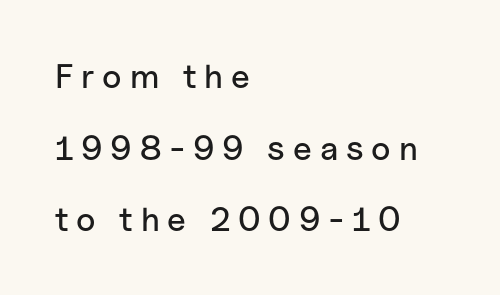
{"serif": "no", "italic": "no", "width": "normal", "stroke_contrast": "low", "x_height": "medium", "monospaced": "no", "underline": "no", "align": "left", "line_spacing": "loose", "line_spacing_ratio": 2.11, "letter_spacing": "wide", "letter_spacing_em": 0.23, "glyph_px": 34}
